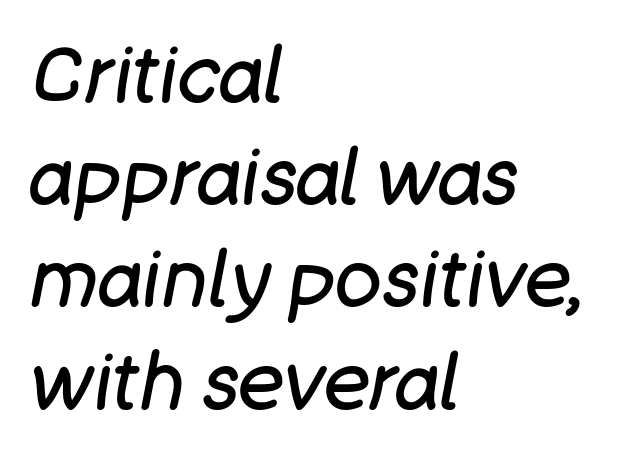
{"italic": "yes", "lean": "right", "slant_degrees": 11, "bold": "no", "weight": "regular", "width": "normal", "stroke_contrast": "low", "x_height": "large", "monospaced": "no", "underline": "no", "align": "left", "line_spacing": "normal", "line_spacing_ratio": 1.31, "letter_spacing": "normal", "letter_spacing_em": 0.0, "glyph_px": 78}
